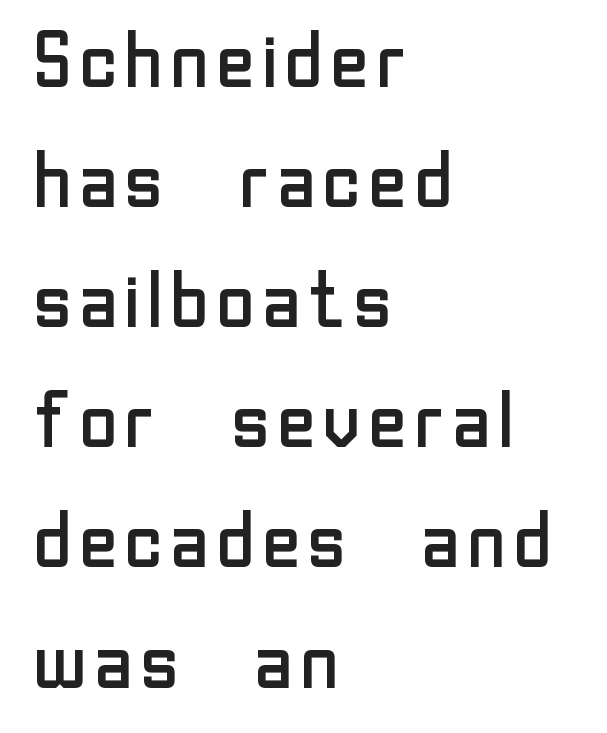
Normally led — the rows are evenly, conventionally spaced. Unbolded letterforms with no extra heft. The rendering keeps characters at their native spacing. The text block is weighted toward the left margin, trailing off unevenly rightward. Ordinary non-slanted type is in use. Spacing verdict: proportional, widths tailored to each character.
